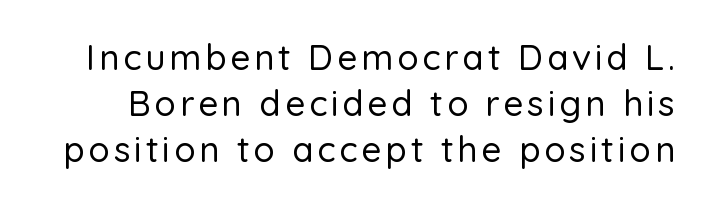
The image shows 35 px sans-serif type, upright; set normal line spacing (1.31x), not underlined; low stroke contrast and a medium x-height.
